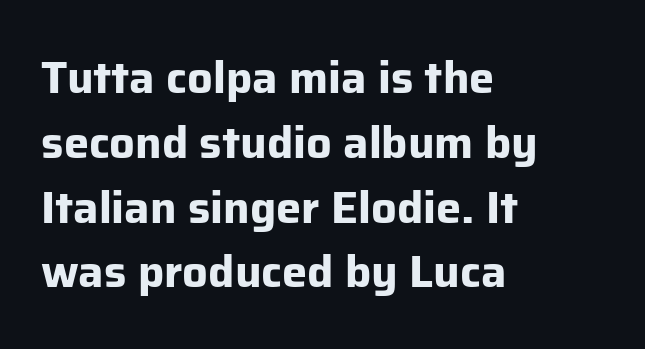
Type style note: lacks serifs. How heavy is the stroke? Heavy — this is a bold. Quick note: interline space is typical. The face used here is proportionally spaced, like ordinary book or web type. The strip under each line holds only bare page.
